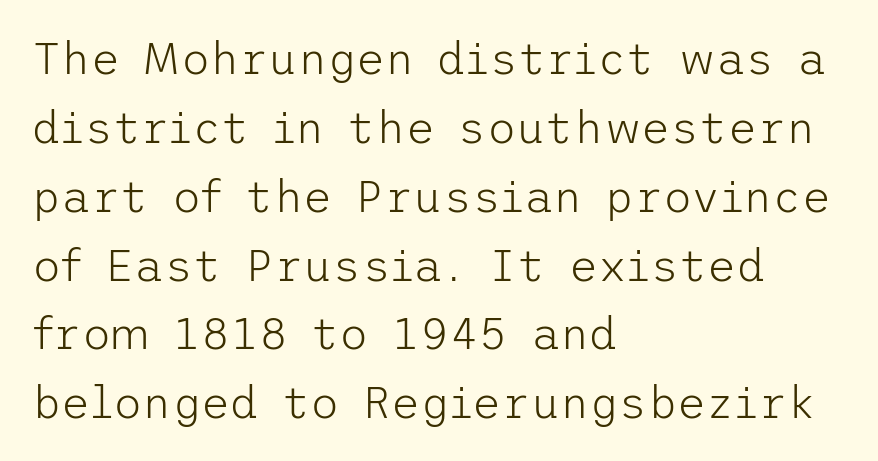
The image shows 45 px light sans-serif type, upright; set left-aligned, normal line spacing (1.53x), normal letter spacing, not underlined; low stroke contrast and a medium x-height.
